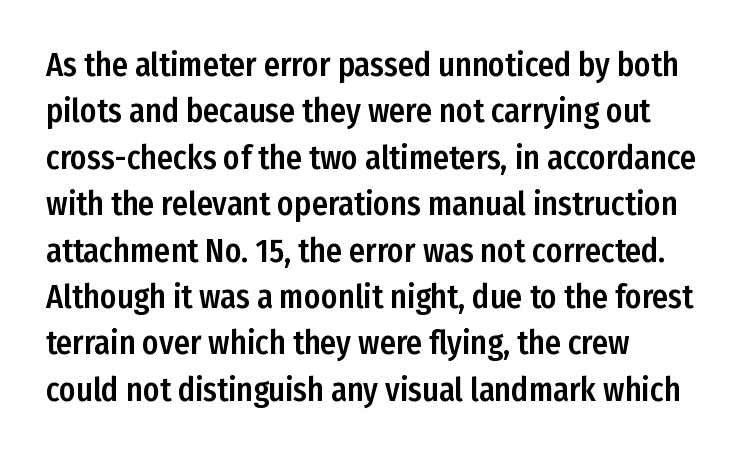
Anything drawn beneath the words? Only blank space. No italicization has been applied; the sample stays upright. The passage is arranged the way most books set body copy — flush left. The rendering shows plain stroke endings on the letterforms — a sans-serif design. Character widths vary here, with narrow letters taking less room than wide ones.
